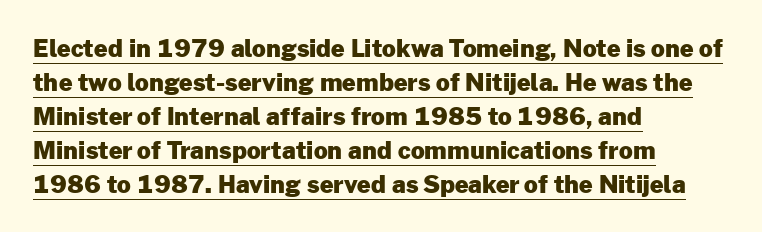
{"italic": "no", "bold": "yes", "underline": "yes", "align": "left", "line_spacing": "normal", "line_spacing_ratio": 1.42, "letter_spacing": "normal", "letter_spacing_em": 0.0, "glyph_px": 24}
